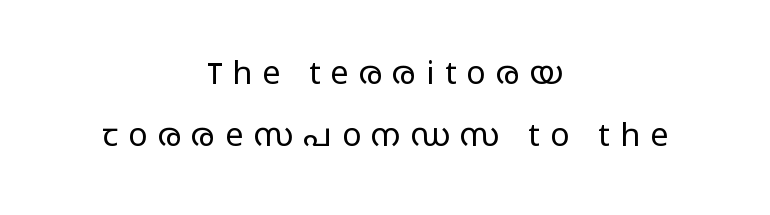
{"serif": "no", "italic": "no", "bold": "no", "weight": "light", "width": "wide", "stroke_contrast": "low", "x_height": "medium", "monospaced": "no", "underline": "no", "align": "center", "line_spacing": "loose", "line_spacing_ratio": 1.95, "letter_spacing": "wide", "letter_spacing_em": 0.32, "glyph_px": 32}
